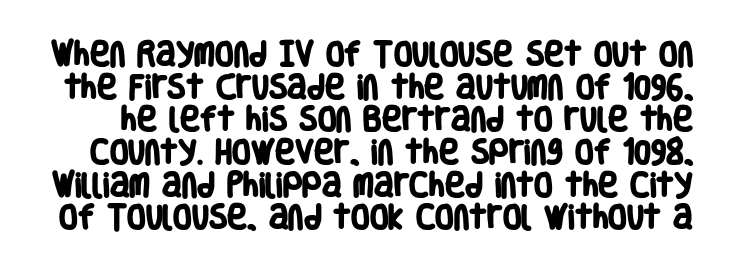
{"bold": "yes", "underline": "no", "line_spacing_ratio": 1.21, "letter_spacing": "normal", "letter_spacing_em": 0.0, "glyph_px": 27}
